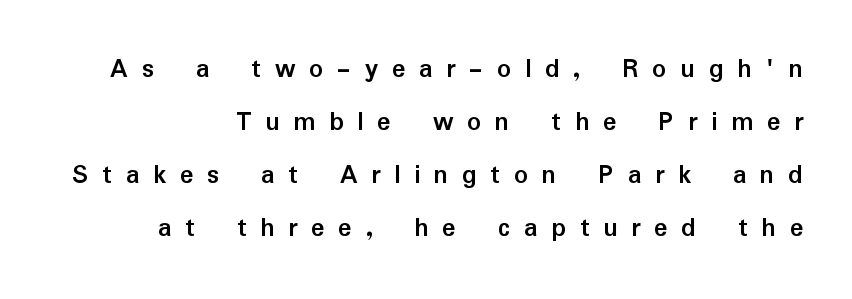
Line ends are locked; line starts wander. Looks like regular typesetting: each glyph gets only the width it needs. Anything drawn beneath the words? Only blank space. I'd call this a sans setting — the letters go barefoot. Is there any slant? The stems are plumb.
